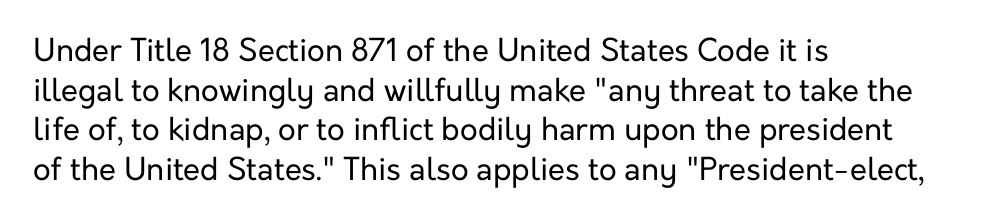
Upright lettering throughout. Compared with a typical body face, this is equally light or lighter still. This sample keeps an unexceptional amount of space between lines. The type family on display is of the sans-serif kind. Notice how the passage keeps a crisp vertical edge on the left only. These lines are rendered in a variable-pitch font.
